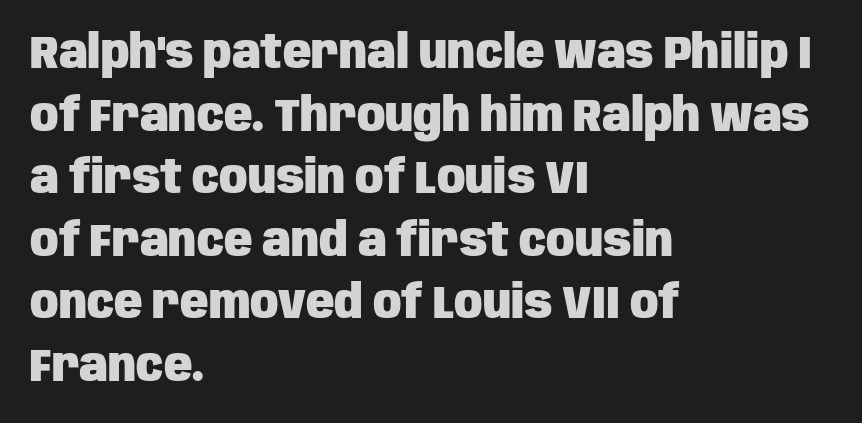
{"serif": "no", "italic": "no", "bold": "yes", "weight": "heavy", "width": "condensed", "stroke_contrast": "low", "x_height": "large", "monospaced": "no", "underline": "no", "align": "left", "line_spacing": "normal", "line_spacing_ratio": 1.33, "letter_spacing": "normal", "letter_spacing_em": 0.0, "glyph_px": 47}
